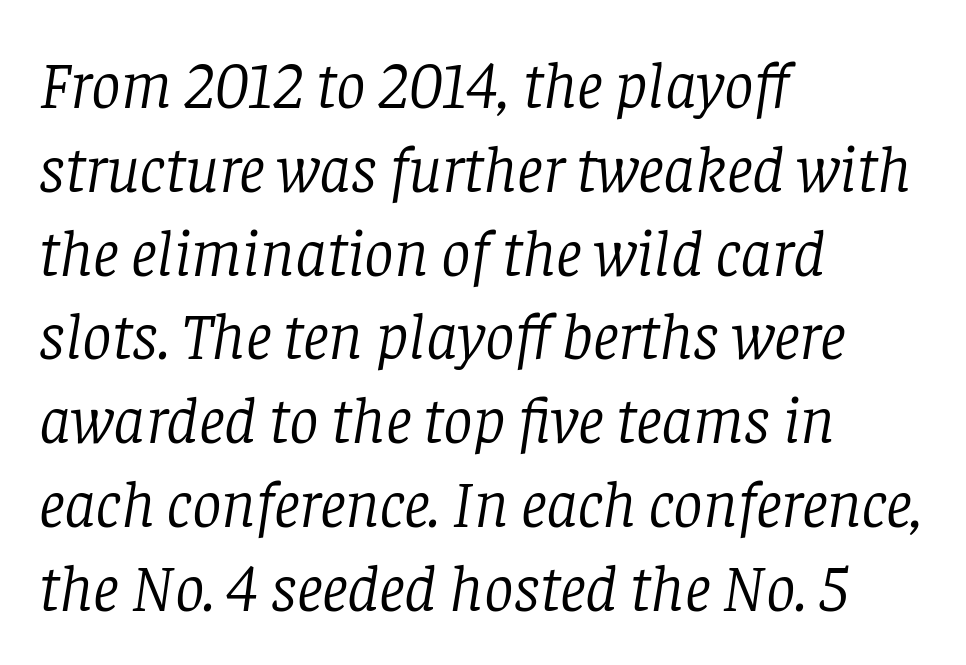
Just letters on the line, the space beneath them empty. These lines are set flush left with a ragged right edge. Tall strokes in this sample are angled rather than plumb. Each letter keeps its own natural width here, so spacing adapts to shape.
